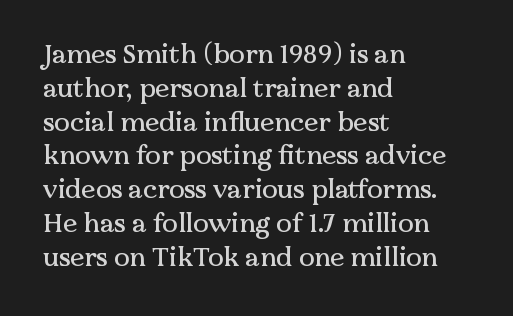
{"italic": "no", "underline": "no", "align": "left", "line_spacing": "normal", "line_spacing_ratio": 1.3, "letter_spacing": "normal", "letter_spacing_em": 0.0, "glyph_px": 26}
